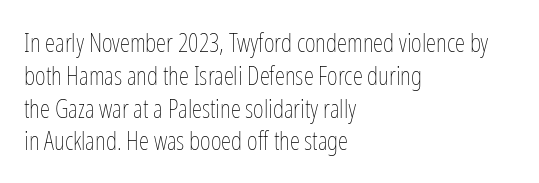
{"italic": "no", "bold": "no", "underline": "no", "align": "left", "line_spacing": "normal", "line_spacing_ratio": 1.26, "letter_spacing": "normal", "letter_spacing_em": 0.0, "glyph_px": 26}
